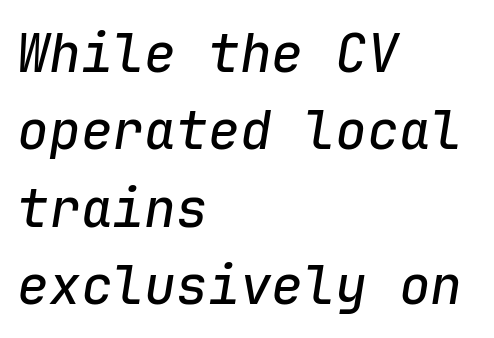
The image shows 53 px text type, italic (leaning right), monospaced; set left-aligned, normal line spacing (1.46x), normal letter spacing, not underlined; low stroke contrast and a medium x-height.
